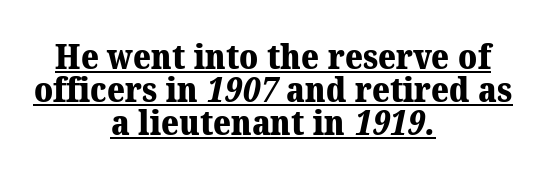
Q: Is the text bold? A: Yes.
Q: Is the typeface a serif or a sans-serif typeface? A: Serif.
Q: Is the text underlined? A: Yes.
Q: How is the paragraph aligned? A: Centered.
Q: Is the spacing between letters normal or unusually wide? A: Normal.
Q: Is the spacing between lines tight, normal or loose? A: Tight.
Q: Width (condensed, normal, or wide)? A: Normal.
Q: Stroke contrast? A: Medium.
Q: x-height? A: Medium.
Q: Monospaced? A: No.
